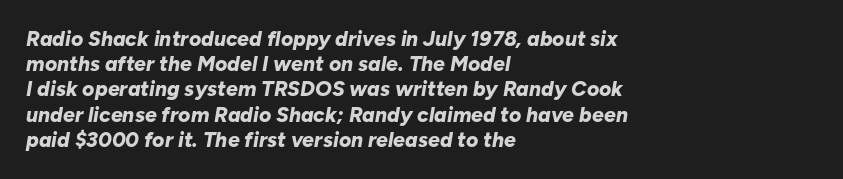
Typographic density is high because the face is bold. Every row of glyphs begins at an identical x-position on the left. This is oblique type, the kind used for emphasis or titles. Plain, unruled lines of type.
